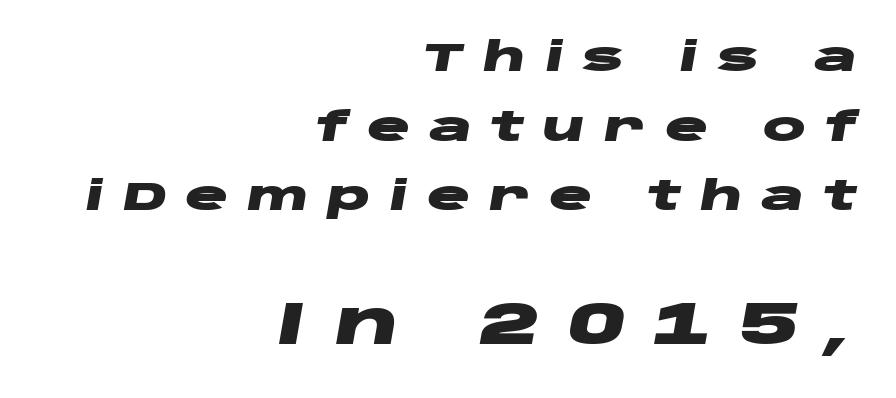
A typesetter would mark this as italic. Varying glyph widths throughout — classic text-font behaviour. A typesetter would call this heavily tracked-out type. One-word summary of the alignment: right. The more generous point size was reserved for the lower chunk. Is the type bold? Yes — the strokes are clearly thick and heavy.
